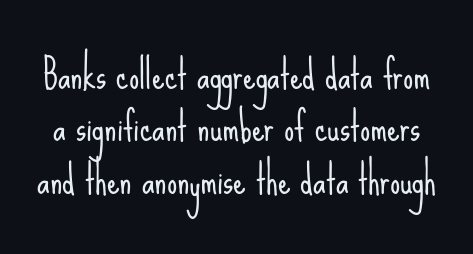
Is the stroke heavy? The answer is a plain regular-or-lighter. Summary of vertical rhythm: regular, with standard interline spacing. These lines were composed using upright roman letters. The specimen omits any rule beneath the text block's lines. Observe the ordinary spacing: letters are neighbours, not strangers. No feet cap the strokes, marking this as sans-serif type.
